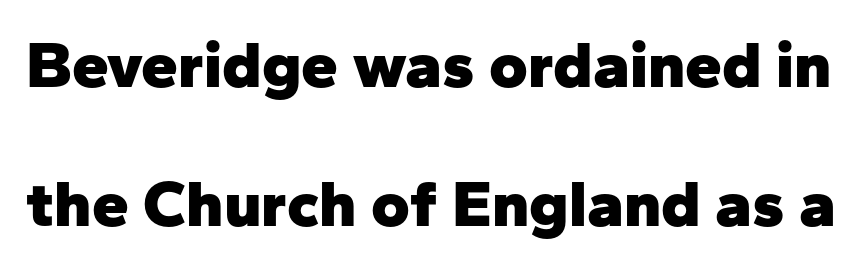
{"serif": "no", "italic": "no", "bold": "yes", "weight": "heavy", "width": "normal", "stroke_contrast": "low", "x_height": "medium", "monospaced": "no", "underline": "no", "line_spacing": "loose", "line_spacing_ratio": 2.1, "letter_spacing": "normal", "letter_spacing_em": 0.0, "glyph_px": 66}
